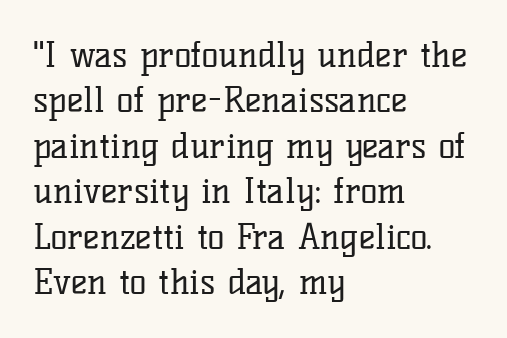
Q: Is the text bold? A: No.
Q: Is the text italic (slanted)? A: No, it is upright.
Q: Is the typeface a serif or a sans-serif typeface? A: Serif.
Q: Is the text underlined? A: No.
Q: How is the paragraph aligned? A: Left-aligned.
Q: Is the spacing between letters normal or unusually wide? A: Normal.
Q: Is the spacing between lines tight, normal or loose? A: Normal.
Q: Width (condensed, normal, or wide)? A: Normal.
Q: Stroke contrast? A: Low.
Q: x-height? A: Medium.
Q: Monospaced? A: No.
